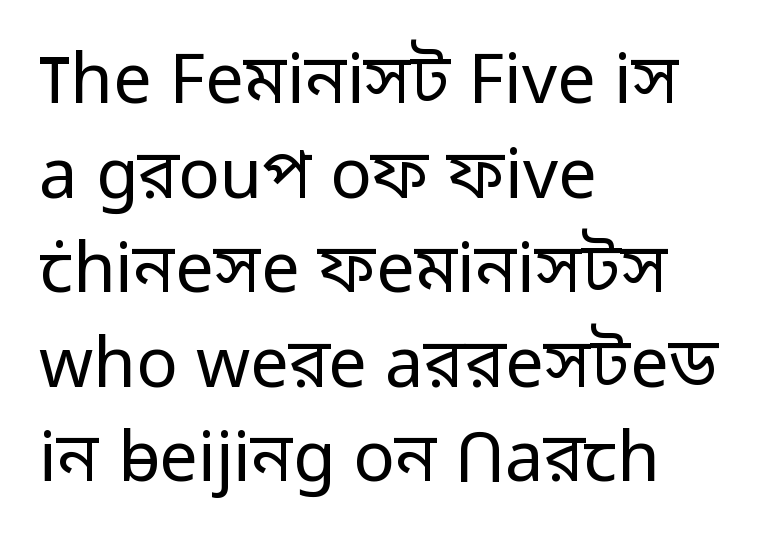
{"serif": "no", "italic": "no", "bold": "no", "weight": "regular", "width": "normal", "stroke_contrast": "low", "x_height": "medium", "monospaced": "no", "underline": "no", "align": "left", "line_spacing": "normal", "line_spacing_ratio": 1.37, "letter_spacing": "normal", "letter_spacing_em": 0.0, "glyph_px": 69}
